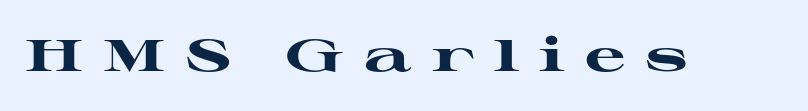
{"serif": "yes", "italic": "no", "bold": "yes", "weight": "heavy", "width": "wide", "stroke_contrast": "high", "x_height": "medium", "monospaced": "no", "underline": "no", "letter_spacing": "wide", "letter_spacing_em": 0.44, "glyph_px": 45}
